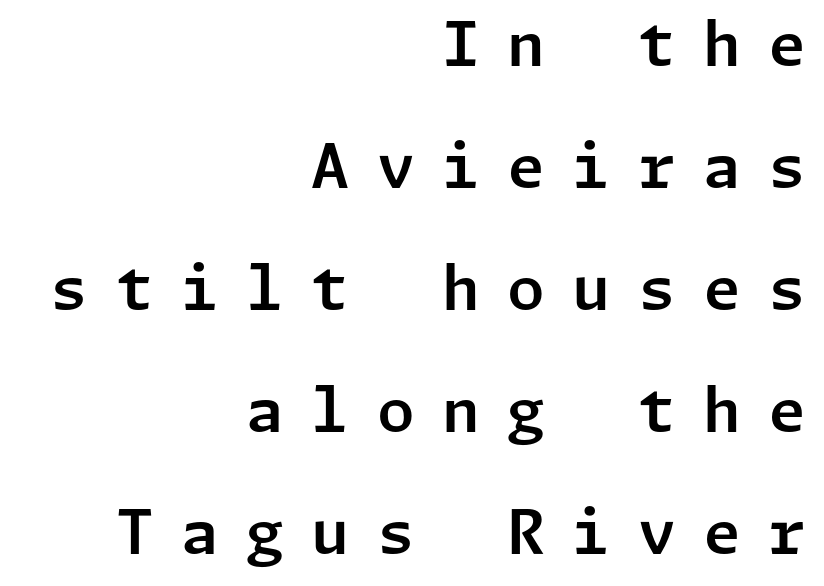
Rendered with straight, roman letterforms. Layout note: lines flush right. The passage shown stacks its lines with a broad gap. This rendering features lettering with no underline. Words appear elongated and porous because spacing is wide.
